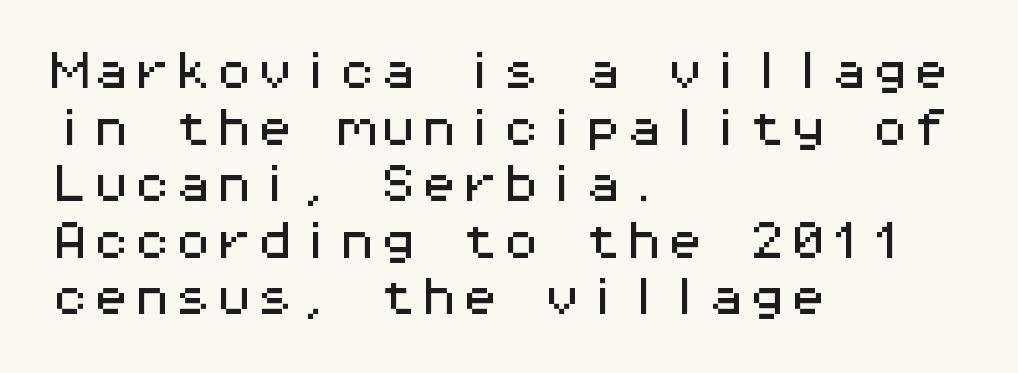
{"serif": "no", "italic": "no", "width": "wide", "stroke_contrast": "medium", "x_height": "medium", "monospaced": "yes", "underline": "no", "align": "left", "line_spacing": "normal", "line_spacing_ratio": 1.38, "letter_spacing": "normal", "letter_spacing_em": 0.0, "glyph_px": 41}
